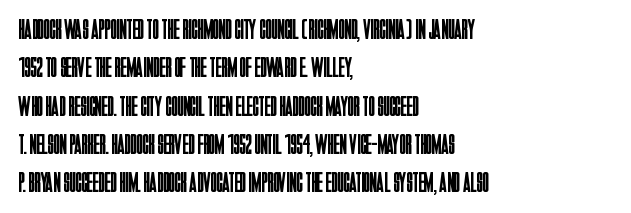
{"serif": "no", "italic": "no", "bold": "no", "weight": "regular", "width": "condensed", "stroke_contrast": "low", "x_height": "large", "monospaced": "no", "underline": "no", "align": "left", "line_spacing": "normal", "line_spacing_ratio": 1.37, "letter_spacing": "normal", "letter_spacing_em": 0.0, "glyph_px": 28}
